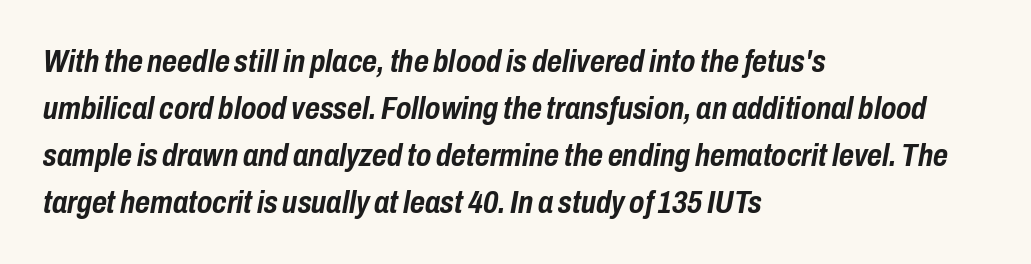
The foot of each line stays bare and open. The letters are slanted; this is an italic face. Think of a printed novel: that variable character pitch is what you see here. Each new line begins a customary step beneath the previous one.
